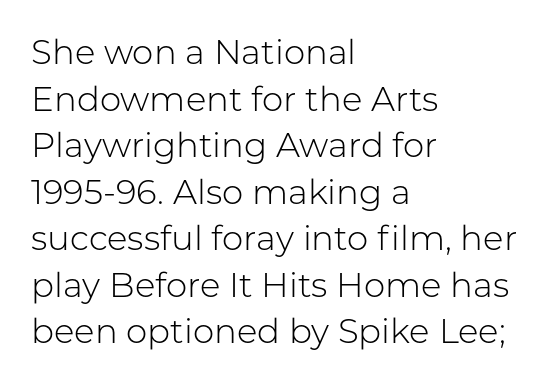
This is not heavy type; no bold has been used. Where is the straight margin? On the left. You can tell it's not italic because the verticals are truly vertical. Typographically, this falls in the sans-serif category.
